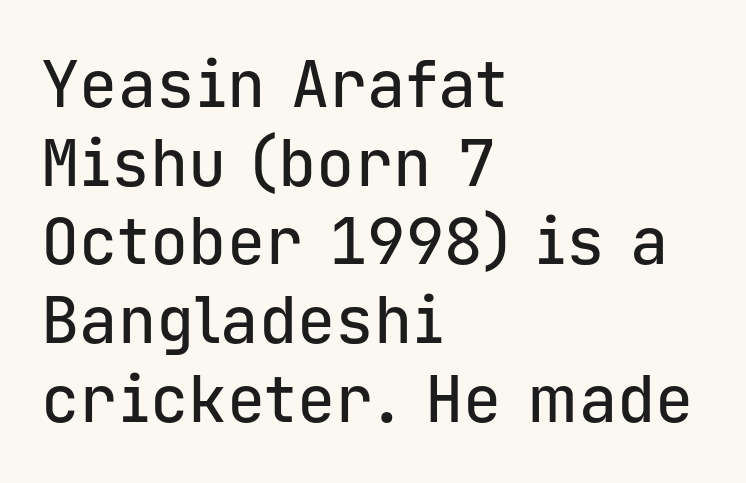
The image shows 64 px sans-serif type, upright, monospaced; set left-aligned, line spacing 1.23x, normal letter spacing, not underlined; low stroke contrast and a medium x-height.
